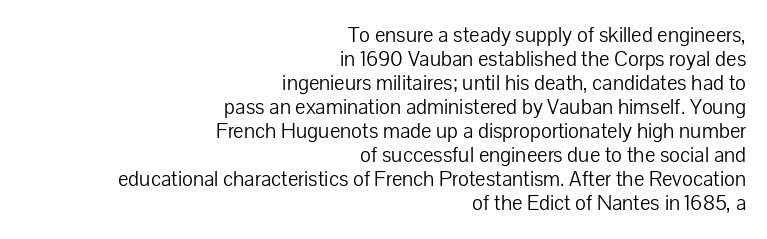
The image shows 22 px text type, upright; set right-aligned, tight line spacing (1.09x), normal letter spacing, not underlined.
